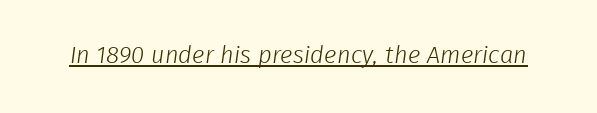
Underlining? Definitely there. The weight tops out at a normal text grade. Does extra space separate the letters? No, they use regular spacing.
